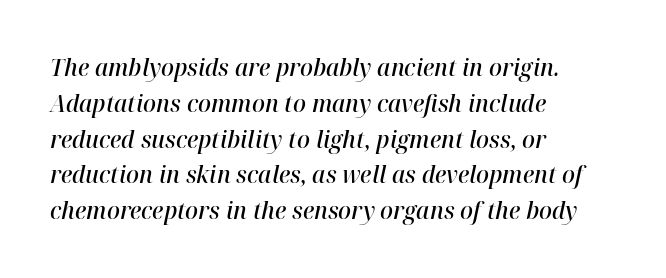
Q: Is the text bold? A: Semi-bold.
Q: Is the text italic (slanted)? A: Yes, it leans right by about 12 degrees.
Q: Is the text underlined? A: No.
Q: How is the paragraph aligned? A: Left-aligned.
Q: Is the spacing between letters normal or unusually wide? A: Normal.
Q: Is the spacing between lines tight, normal or loose? A: Normal.
